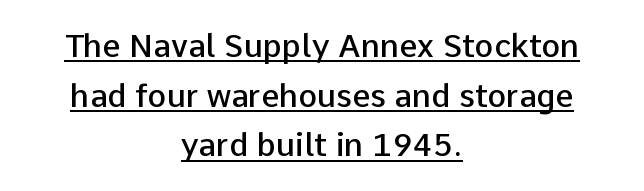
{"serif": "no", "italic": "no", "bold": "semi", "weight": "semibold", "width": "normal", "stroke_contrast": "low", "x_height": "medium", "monospaced": "no", "underline": "yes", "align": "center", "line_spacing": "normal", "line_spacing_ratio": 1.55, "letter_spacing": "normal", "letter_spacing_em": 0.0, "glyph_px": 32}
